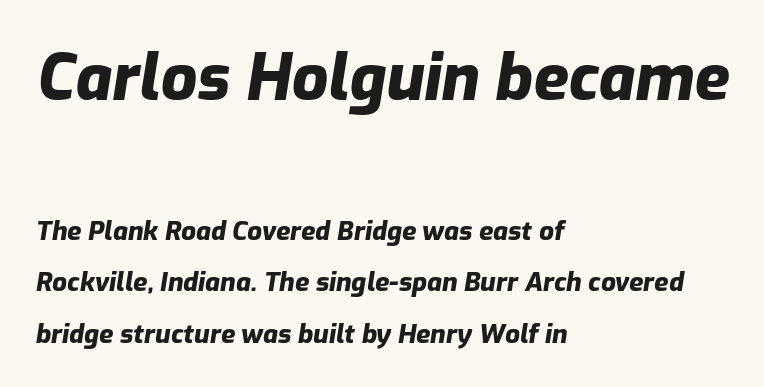
Q: Is the text bold? A: Yes.
Q: Is the text italic (slanted)? A: Yes, it leans right by about 9 degrees.
Q: Is the text underlined? A: No.
Q: How is the paragraph aligned? A: Left-aligned.
Q: Is the spacing between letters normal or unusually wide? A: Normal.
Q: Is the spacing between lines tight, normal or loose? A: Loose.
Q: Which block of text is set in a larger size, the first (top) or the second (bottom)? A: The first (top) one.
Q: Width (condensed, normal, or wide)? A: Normal.
Q: Stroke contrast? A: Low.
Q: x-height? A: Medium.
Q: Monospaced? A: No.
